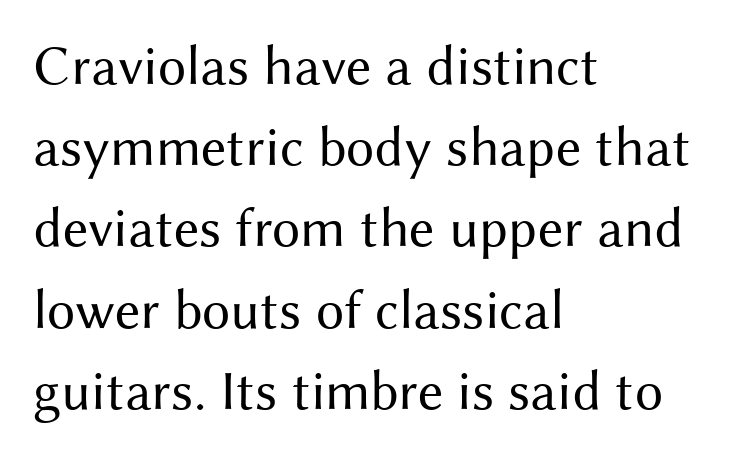
Q: Is the text bold? A: No.
Q: Is the text italic (slanted)? A: No, it is upright.
Q: Is the typeface a serif or a sans-serif typeface? A: Sans-serif.
Q: Is the text underlined? A: No.
Q: How is the paragraph aligned? A: Left-aligned.
Q: Is the spacing between letters normal or unusually wide? A: Normal.
Q: Is the spacing between lines tight, normal or loose? A: Normal.
Q: Width (condensed, normal, or wide)? A: Normal.
Q: Stroke contrast? A: Medium.
Q: x-height? A: Medium.
Q: Monospaced? A: No.
